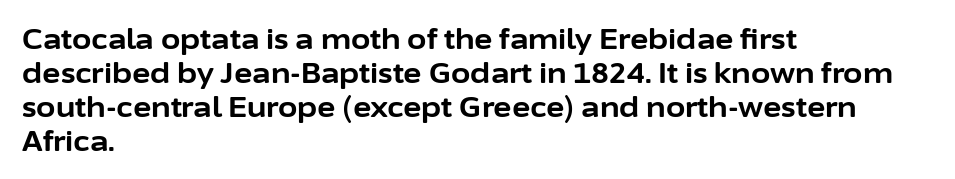
The image shows 28 px bold sans-serif type, upright; set left-aligned, line spacing 1.21x, normal letter spacing, not underlined; low stroke contrast and a medium x-height.
